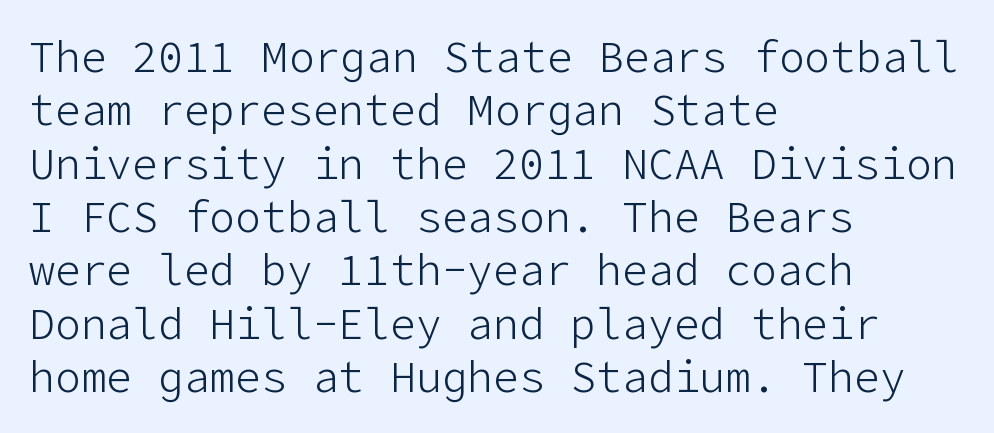
These lines stack with their left ends in a neat column. Rendered with straight, roman letterforms. No letter is thick-stroked: the sample isn't bold. Stroke terminals: plain, sans-serif. The space directly below the letters is spotless.
